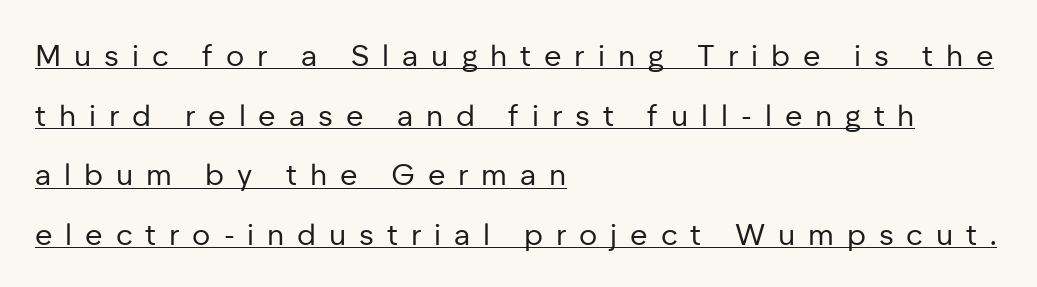
Substantial extra tracking has been applied to these lines. The lettering is marked with a stroke running underneath it. A great deal of white space separates one row of letters from the next. Here the designer chose a conventional face with non-uniform glyph widths. A light-to-regular cut is what we see here.
